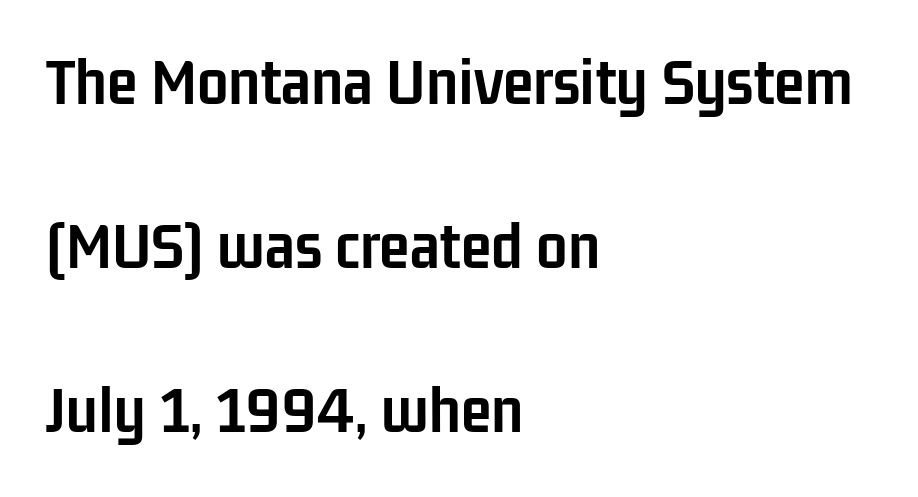
{"serif": "no", "italic": "no", "bold": "yes", "weight": "semibold", "width": "condensed", "stroke_contrast": "low", "x_height": "medium", "monospaced": "no", "underline": "no", "align": "left", "line_spacing": "loose", "line_spacing_ratio": 2.34, "letter_spacing": "normal", "letter_spacing_em": 0.0, "glyph_px": 70}
